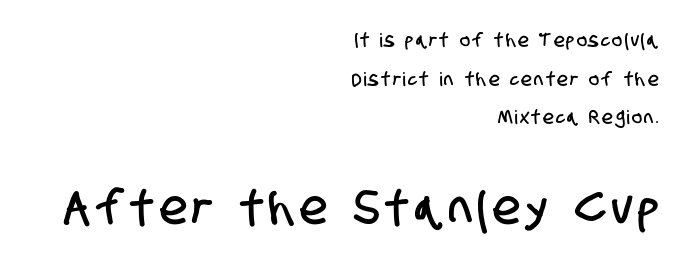
Q: Is the typeface a serif or a sans-serif typeface? A: Sans-serif.
Q: Is the text underlined? A: No.
Q: How is the paragraph aligned? A: Right-aligned.
Q: Is the spacing between lines tight, normal or loose? A: Loose.
Q: Which block of text is set in a larger size, the first (top) or the second (bottom)? A: The second (bottom) one.
Q: Width (condensed, normal, or wide)? A: Condensed.
Q: Stroke contrast? A: Low.
Q: x-height? A: Large.
Q: Monospaced? A: No.
